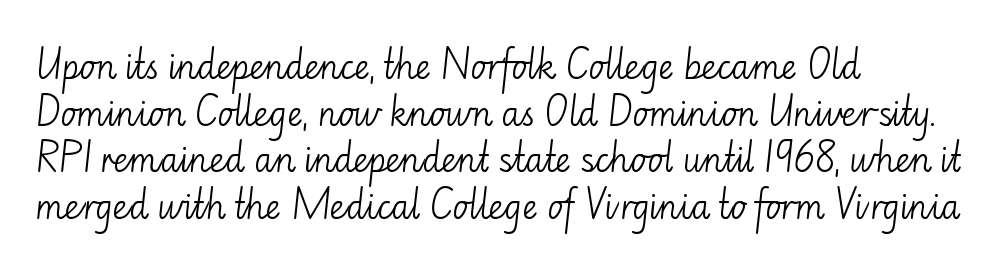
{"serif": "no", "bold": "no", "weight": "light", "width": "normal", "stroke_contrast": "low", "x_height": "small", "monospaced": "no", "underline": "no", "align": "left", "line_spacing": "normal", "line_spacing_ratio": 1.41, "letter_spacing": "normal", "letter_spacing_em": 0.0, "glyph_px": 33}
